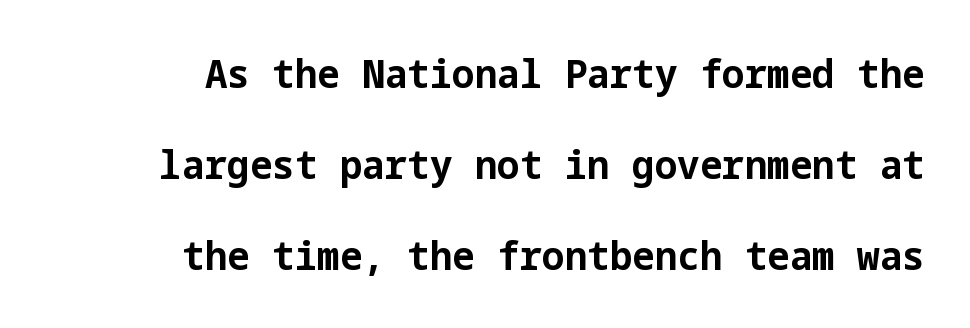
Q: Is the text bold? A: Yes.
Q: Is the text italic (slanted)? A: No, it is upright.
Q: Is the typeface a serif or a sans-serif typeface? A: Sans-serif.
Q: Is the text underlined? A: No.
Q: How is the paragraph aligned? A: Right-aligned.
Q: Is the spacing between letters normal or unusually wide? A: Normal.
Q: Is the spacing between lines tight, normal or loose? A: Loose.
Q: Width (condensed, normal, or wide)? A: Normal.
Q: Stroke contrast? A: Low.
Q: x-height? A: Medium.
